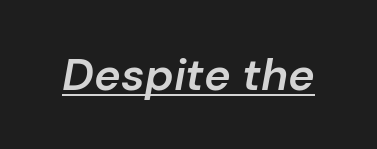
This sample carries an underscore along the baseline area. The letters advance in unequal steps, a hallmark of proportional type. Look at the stroke-to-counter ratio: somewhat heavy, a semibold. This rendering leaves character spacing at its baseline value. Italic? Definitely — the glyphs are oblique.
